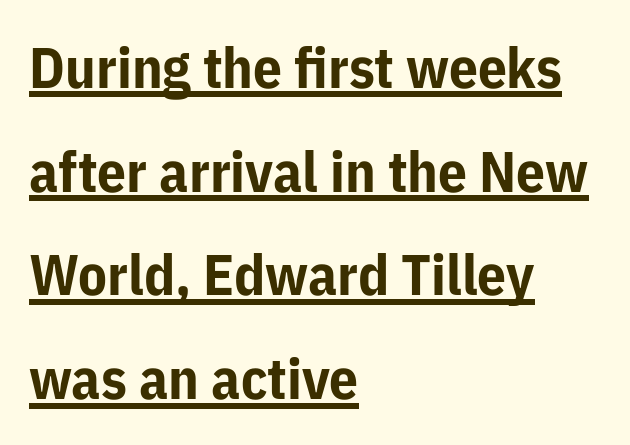
The image shows 57 px bold sans-serif type, upright; set left-aligned, line spacing 1.82x, normal letter spacing, underlined; low stroke contrast and a medium x-height.
